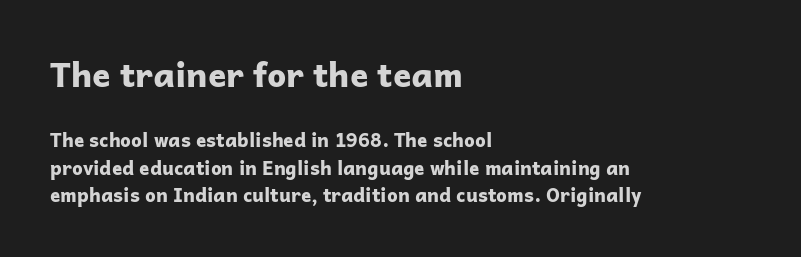
{"serif": "no", "italic": "no", "bold": "yes", "weight": "bold", "width": "normal", "stroke_contrast": "low", "x_height": "medium", "monospaced": "no", "underline": "no", "align": "left", "line_spacing": "normal", "line_spacing_ratio": 1.44, "letter_spacing": "normal", "letter_spacing_em": 0.0, "larger_block": "first", "size_ratio": 1.79, "glyph_px": 34}
